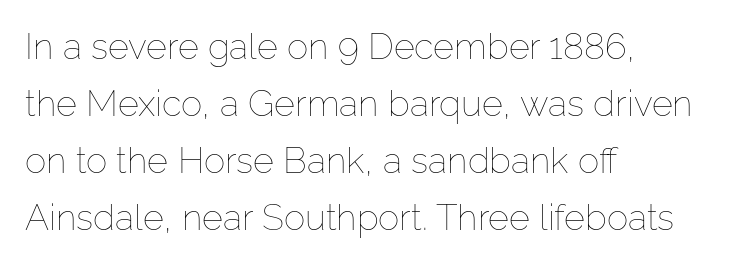
Q: Is the text bold? A: No.
Q: Is the text italic (slanted)? A: No, it is upright.
Q: Is the text underlined? A: No.
Q: How is the paragraph aligned? A: Left-aligned.
Q: Is the spacing between letters normal or unusually wide? A: Normal.
Q: Is the spacing between lines tight, normal or loose? A: Normal.
Q: Width (condensed, normal, or wide)? A: Normal.
Q: Stroke contrast? A: Low.
Q: x-height? A: Medium.
Q: Monospaced? A: No.
